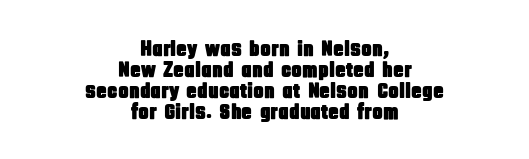
Q: Is the text italic (slanted)? A: No, it is upright.
Q: Is the text underlined? A: No.
Q: How is the paragraph aligned? A: Centered.
Q: Is the spacing between letters normal or unusually wide? A: Normal.
Q: Is the spacing between lines tight, normal or loose? A: Tight.
